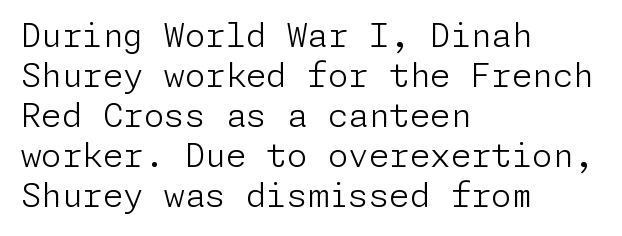
Every stem runs plumb, perpendicular to the baseline. A student would call this left alignment; a typographer would say flush left, rag right. The typeface has the unassuming heft of standard copy or less. This rendering leaves character spacing at its baseline value. This sample uses a sans-serif face. This rendering features lettering with no underline.
